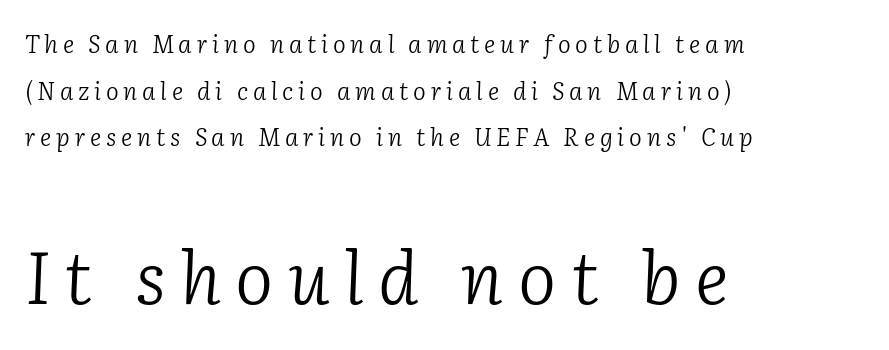
The image shows 72 px light serif type, italic (leaning right); set left-aligned, loose line spacing (1.94x), unusually wide letter spacing (+0.2 em), not underlined; the second (bottom) block is 3.0x larger; low stroke contrast and a medium x-height.
